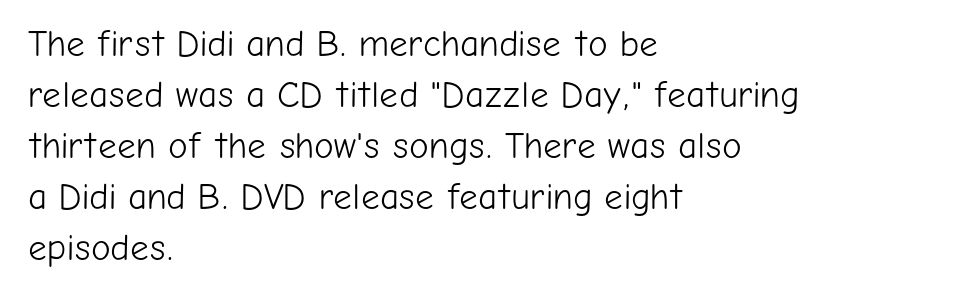
The image shows 37 px light sans-serif type, upright; set left-aligned, normal line spacing (1.38x), normal letter spacing, not underlined; low stroke contrast and a medium x-height.
